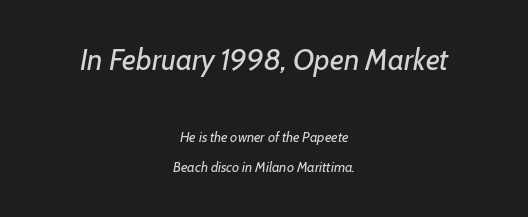
{"italic": "yes", "lean": "right", "slant_degrees": 7, "bold": "no", "weight": "regular", "width": "normal", "stroke_contrast": "low", "x_height": "medium", "monospaced": "no", "underline": "no", "align": "center", "line_spacing": "loose", "line_spacing_ratio": 2.11, "letter_spacing": "normal", "letter_spacing_em": 0.0, "larger_block": "first", "size_ratio": 2.14, "glyph_px": 30}
